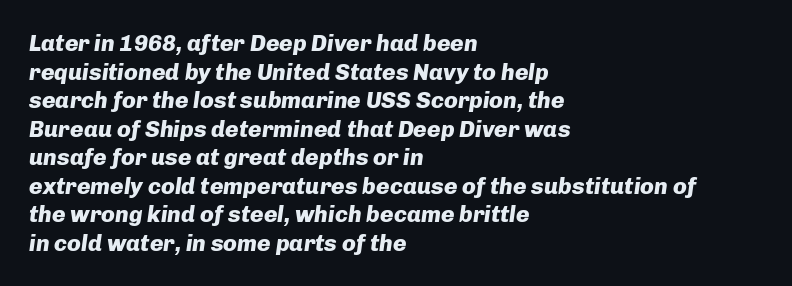
Q: Is the text bold? A: Yes.
Q: Is the text italic (slanted)? A: Yes, it leans right by about 8 degrees.
Q: Is the text underlined? A: No.
Q: How is the paragraph aligned? A: Left-aligned.
Q: Is the spacing between letters normal or unusually wide? A: Normal.
